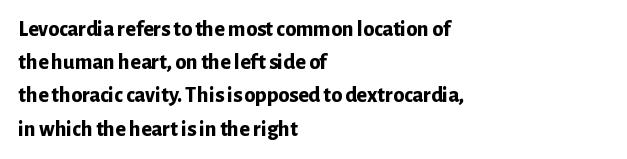
Leading matches the norm, producing a regular column. The area under the type is left untouched. Does extra space separate the letters? No, they use regular spacing. These lines were composed using upright roman letters.
